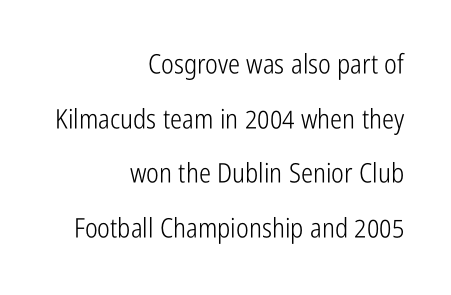
{"italic": "no", "bold": "no", "underline": "no", "align": "right", "line_spacing": "loose", "line_spacing_ratio": 2.02, "letter_spacing": "normal", "letter_spacing_em": 0.0, "glyph_px": 27}
